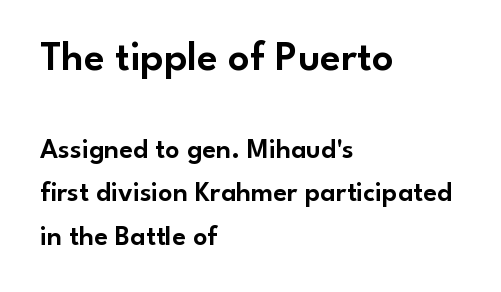
{"serif": "no", "italic": "no", "width": "normal", "stroke_contrast": "low", "x_height": "small", "monospaced": "no", "underline": "no", "align": "left", "line_spacing": "normal", "line_spacing_ratio": 1.54, "letter_spacing": "normal", "letter_spacing_em": 0.0, "larger_block": "first", "size_ratio": 1.5, "glyph_px": 42}
